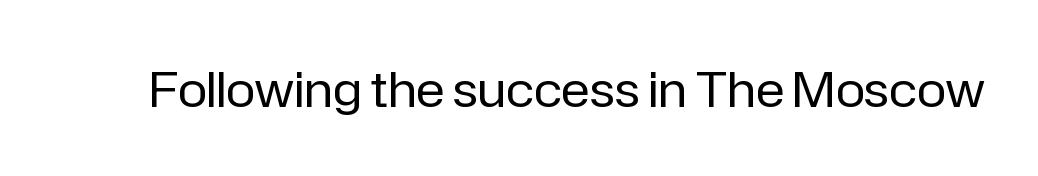
The image shows 49 px regular-weight sans-serif type, upright; set normal letter spacing, not underlined; low stroke contrast and a medium x-height.
